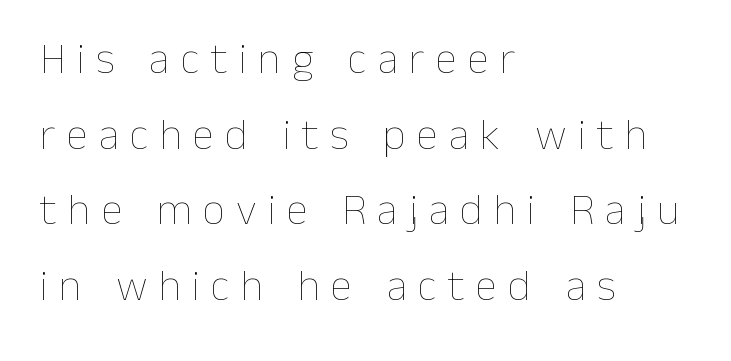
The letterforms stand isolated, each surrounded by extra space. In CSS terms this would be text-align: left. The lettering holds an erect, upright posture throughout. Stems here are at most as thick as an everyday book face. Has an underline been added? It has not.
